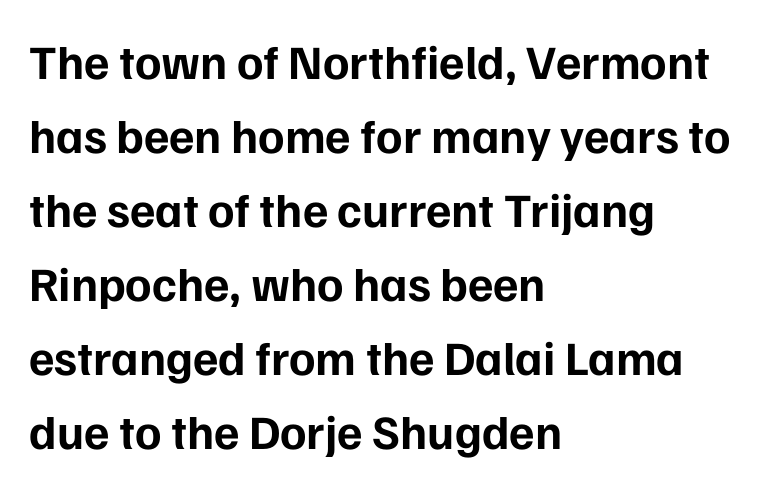
The image shows 48 px bold sans-serif type, upright; set left-aligned, normal line spacing (1.54x), normal letter spacing, not underlined; low stroke contrast and a medium x-height.
